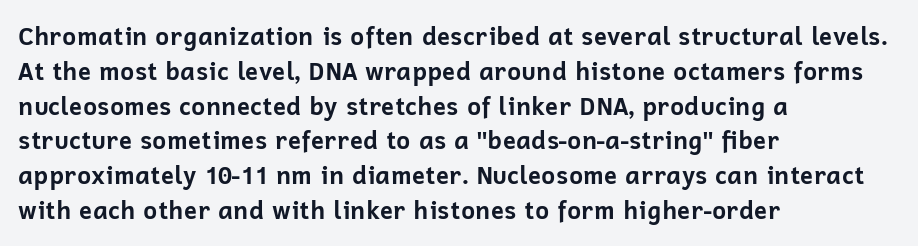
The image shows 24 px bold type, upright; set left-aligned, normal line spacing (1.45x), normal letter spacing, not underlined.
